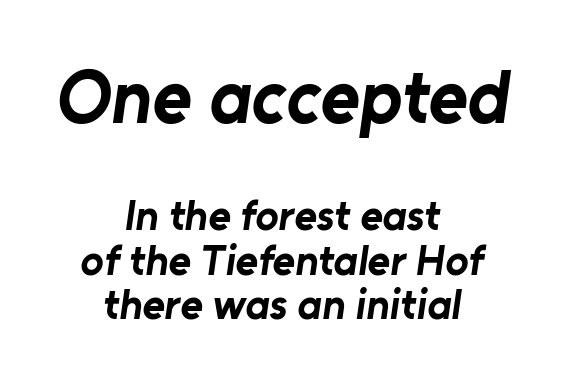
Q: Is the text bold? A: Yes.
Q: Is the typeface a serif or a sans-serif typeface? A: Sans-serif.
Q: Is the text underlined? A: No.
Q: How is the paragraph aligned? A: Centered.
Q: Is the spacing between letters normal or unusually wide? A: Normal.
Q: Is the spacing between lines tight, normal or loose? A: Tight.
Q: Which block of text is set in a larger size, the first (top) or the second (bottom)? A: The first (top) one.
Q: Width (condensed, normal, or wide)? A: Normal.
Q: Stroke contrast? A: Low.
Q: x-height? A: Medium.
Q: Monospaced? A: No.
